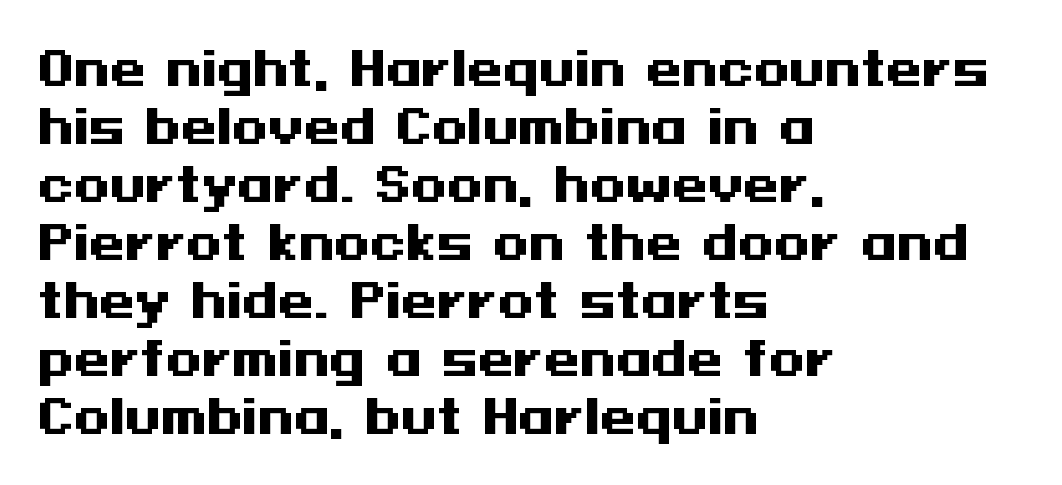
{"serif": "no", "italic": "no", "bold": "yes", "weight": "heavy", "width": "wide", "stroke_contrast": "medium", "x_height": "medium", "underline": "no", "align": "left", "line_spacing": "normal", "line_spacing_ratio": 1.26, "letter_spacing": "normal", "letter_spacing_em": 0.0, "glyph_px": 46}
